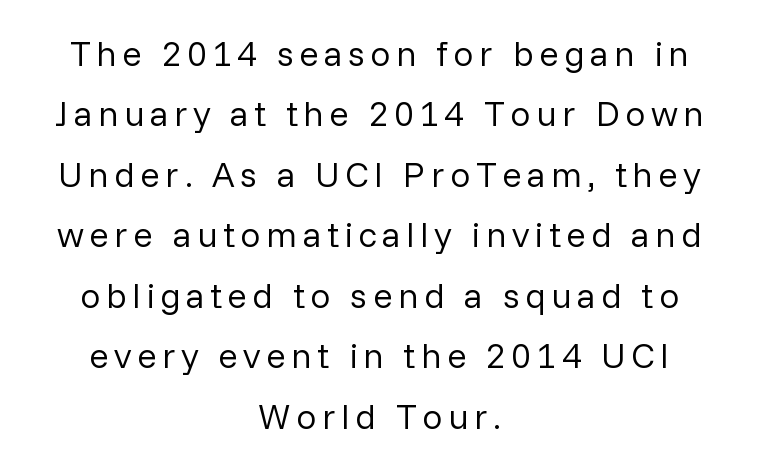
{"serif": "no", "italic": "no", "bold": "no", "weight": "regular", "width": "normal", "stroke_contrast": "low", "x_height": "medium", "monospaced": "no", "underline": "no", "align": "center", "line_spacing": "normal", "line_spacing_ratio": 1.68, "glyph_px": 36}
